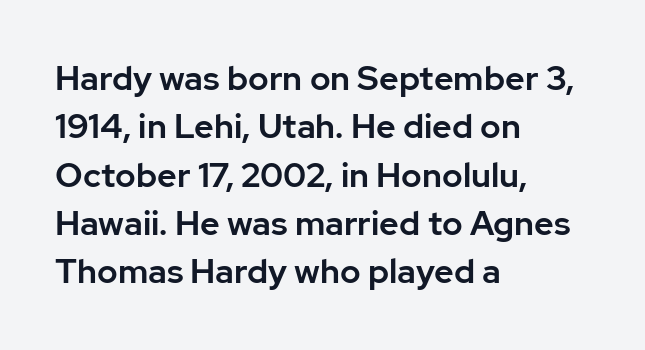
{"serif": "no", "italic": "no", "width": "normal", "stroke_contrast": "low", "x_height": "medium", "monospaced": "no", "underline": "no", "align": "left", "line_spacing": "normal", "line_spacing_ratio": 1.42, "letter_spacing": "normal", "letter_spacing_em": 0.0, "glyph_px": 34}
